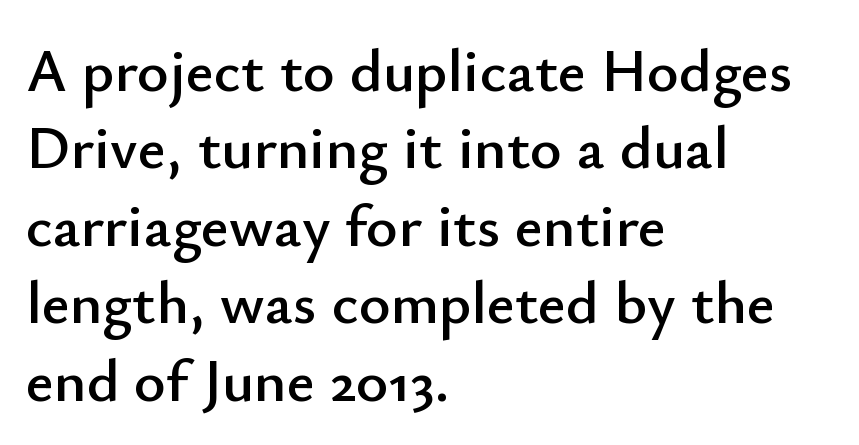
Unlike a traditional serif, this face leaves its strokes unadorned. Notice how the stems are strictly vertical — no italics here. Is the letter spacing exaggerated? No — it looks like the ordinary default. Rule under the text: the space is simply empty. Interline gaps are of average width in this sample.
